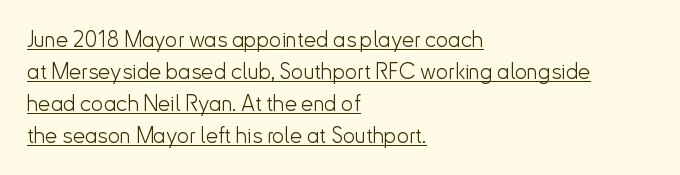
The image shows 22 px text type, upright; set left-aligned, normal line spacing (1.45x), normal letter spacing, underlined.
